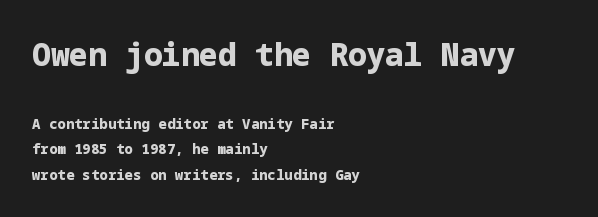
{"serif": "no", "italic": "no", "bold": "yes", "weight": "bold", "width": "normal", "stroke_contrast": "low", "x_height": "medium", "underline": "no", "align": "left", "line_spacing_ratio": 1.83, "letter_spacing": "normal", "letter_spacing_em": 0.0, "larger_block": "first", "size_ratio": 2.21, "glyph_px": 31}
